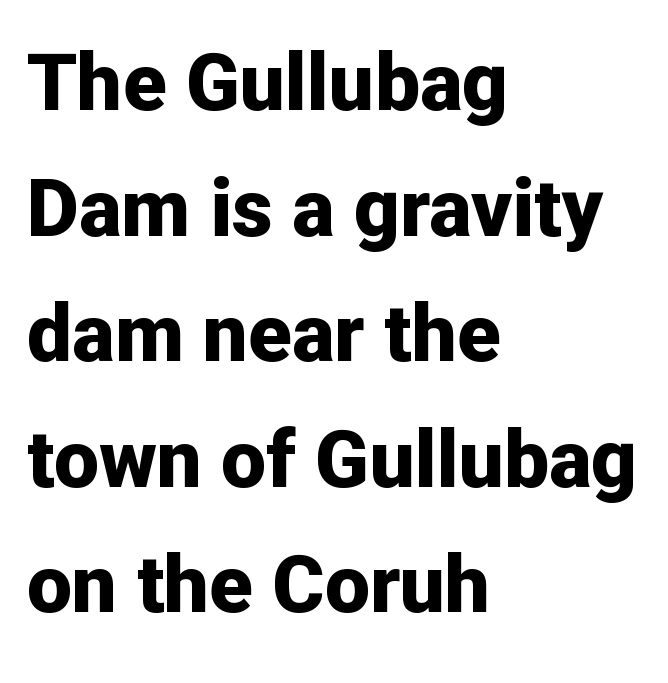
Q: Is the text bold? A: Yes.
Q: Is the text italic (slanted)? A: No, it is upright.
Q: Is the typeface a serif or a sans-serif typeface? A: Sans-serif.
Q: Is the text underlined? A: No.
Q: How is the paragraph aligned? A: Left-aligned.
Q: Is the spacing between letters normal or unusually wide? A: Normal.
Q: Is the spacing between lines tight, normal or loose? A: Normal.
Q: Width (condensed, normal, or wide)? A: Normal.
Q: Stroke contrast? A: Low.
Q: x-height? A: Medium.
Q: Monospaced? A: No.
